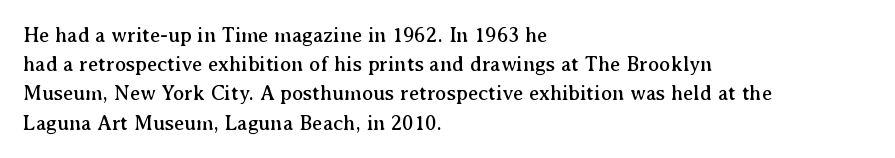
The image shows 21 px text type, upright; set left-aligned, normal line spacing (1.39x), normal letter spacing, not underlined.
